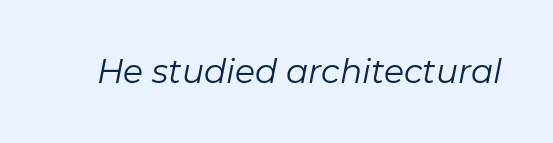
The image shows 33 px regular-weight type, italic (leaning right); set normal letter spacing, not underlined; low stroke contrast and a medium x-height.
